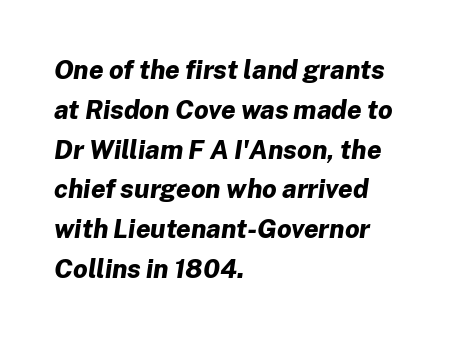
The image shows 26 px bold type, italic (leaning right); set left-aligned, normal line spacing (1.53x), normal letter spacing, not underlined.
